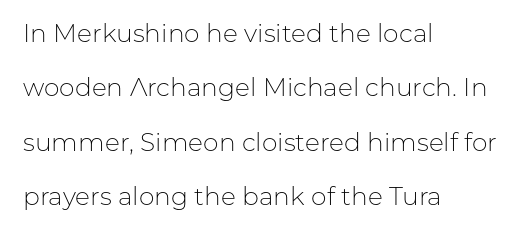
{"italic": "no", "bold": "no", "underline": "no", "align": "left", "line_spacing": "loose", "line_spacing_ratio": 2.18, "letter_spacing": "normal", "letter_spacing_em": 0.0, "glyph_px": 25}
